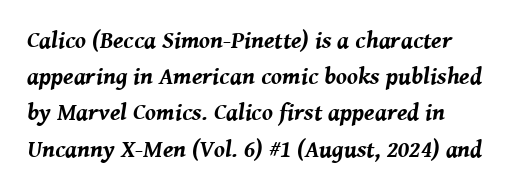
Q: Is the text bold? A: Yes.
Q: Is the text italic (slanted)? A: Yes, it leans right by about 8 degrees.
Q: Is the text underlined? A: No.
Q: How is the paragraph aligned? A: Left-aligned.
Q: Is the spacing between letters normal or unusually wide? A: Normal.
Q: Is the spacing between lines tight, normal or loose? A: Normal.
